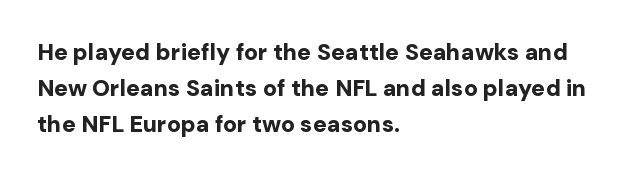
Q: Is the text bold? A: Yes.
Q: Is the text italic (slanted)? A: No, it is upright.
Q: Is the text underlined? A: No.
Q: How is the paragraph aligned? A: Left-aligned.
Q: Is the spacing between letters normal or unusually wide? A: Normal.
Q: Is the spacing between lines tight, normal or loose? A: Normal.
